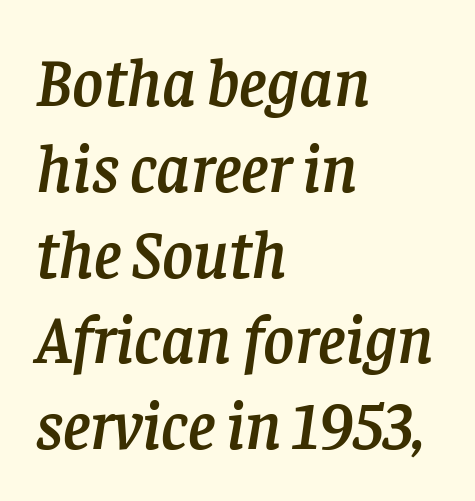
{"serif": "yes", "italic": "yes", "lean": "right", "slant_degrees": 8, "width": "normal", "stroke_contrast": "low", "x_height": "large", "monospaced": "no", "underline": "no", "align": "left", "line_spacing": "normal", "line_spacing_ratio": 1.28, "letter_spacing": "normal", "letter_spacing_em": 0.0, "glyph_px": 67}
